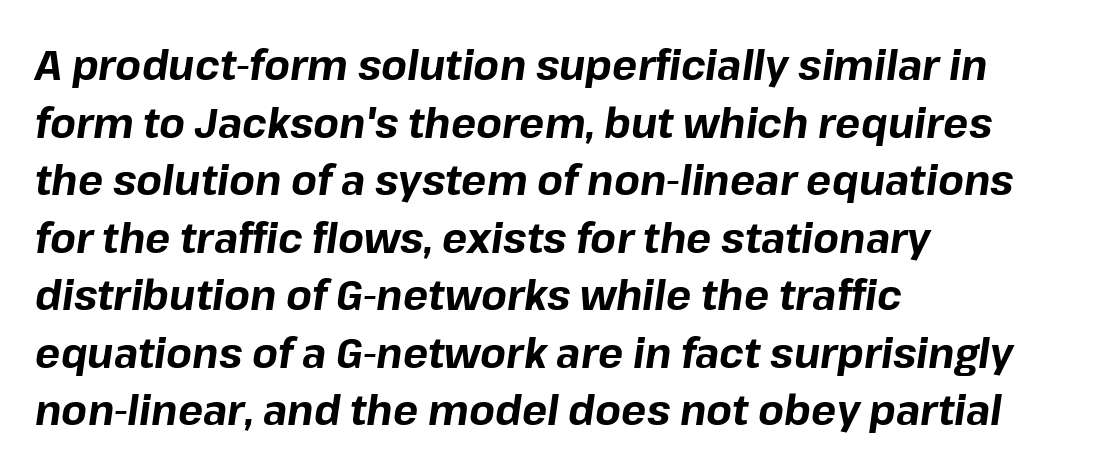
No extra tracking has been applied to these lines. Emphasis-style slanted type is in use. Each row of text sits above clean, open space. Vertically, the passage feels balanced, rows spaced as you'd expect.
